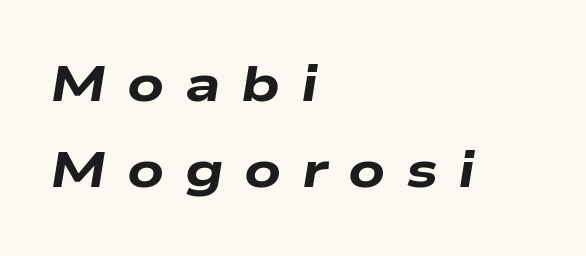
The image shows 50 px heavy, wide type, italic (leaning right); set left-aligned, line spacing 1.73x, unusually wide letter spacing (+0.41 em), not underlined; low stroke contrast and a medium x-height.
